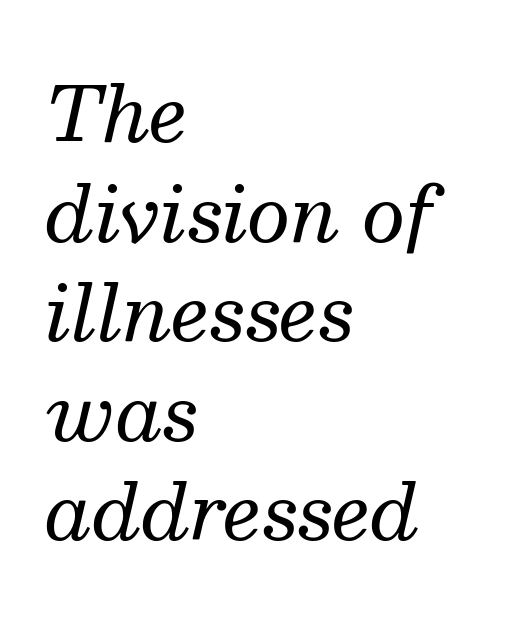
Proportional: the letters do not fall into vertical columns. Horizontal bands of white between lines are of average thickness. The string is rendered with underlining switched off. Glyph-to-glyph distance matches everyday printed text. The font family rendered here belongs to the serif group. The rendering applies a slant to the glyphs.
